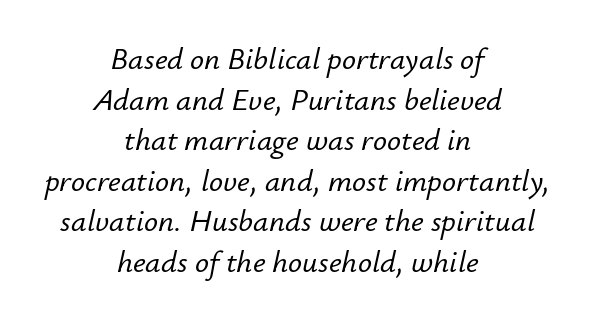
These lines were composed using italics. Note the varied advance widths — an 'i' is clearly narrower than an 'm'. The strip under each line holds only bare page. The text block is weighted toward neither margin, spreading evenly from the middle.
